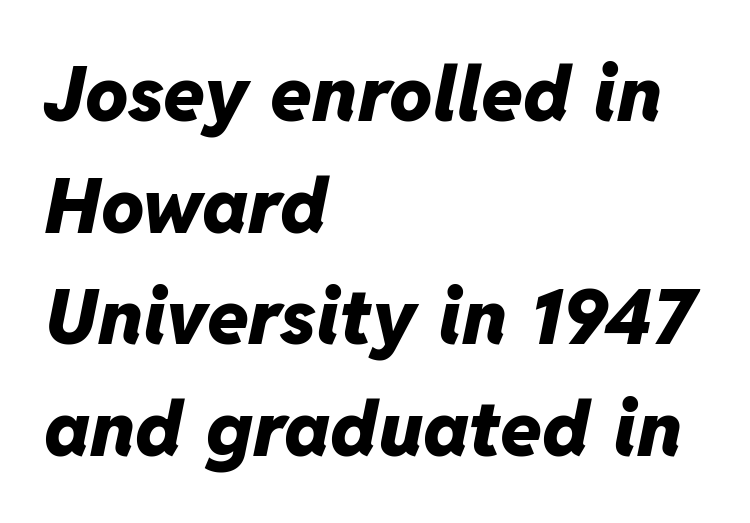
{"italic": "yes", "lean": "right", "slant_degrees": 11, "bold": "yes", "weight": "heavy", "width": "normal", "stroke_contrast": "low", "x_height": "medium", "monospaced": "no", "underline": "no", "align": "left", "line_spacing": "normal", "line_spacing_ratio": 1.47, "letter_spacing": "normal", "letter_spacing_em": 0.0, "glyph_px": 76}
